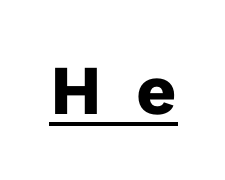
The font family rendered here belongs to the sans-serif group. Typesetter's note: full bold, strokes at maximum text heaviness. This is roman type, the default non-slanted kind. Students, observe the line beneath the letters — that is underlining. These lines are rendered in a variable-pitch font.
